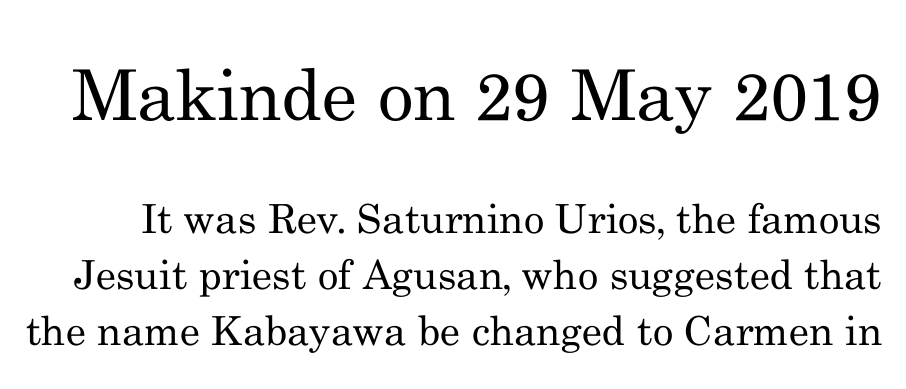
You could not count columns in this text — the font is proportionally spaced. Style check: upright. Default kerning and tracking; the words read as compact shapes. Stroke mass is kept to a normal reading level or below. The leading is moderate, giving the passage an even texture. Quick note: underline off.
